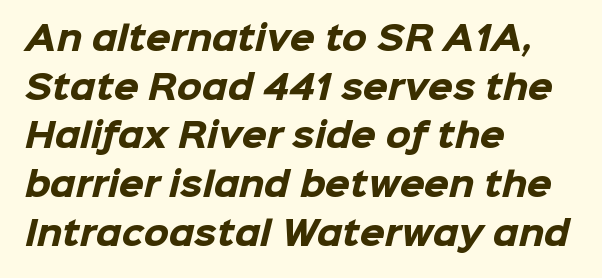
{"serif": "no", "bold": "yes", "weight": "heavy", "width": "normal", "stroke_contrast": "low", "x_height": "medium", "monospaced": "no", "underline": "no", "align": "left", "line_spacing": "normal", "line_spacing_ratio": 1.52, "letter_spacing": "normal", "letter_spacing_em": 0.0, "glyph_px": 32}
